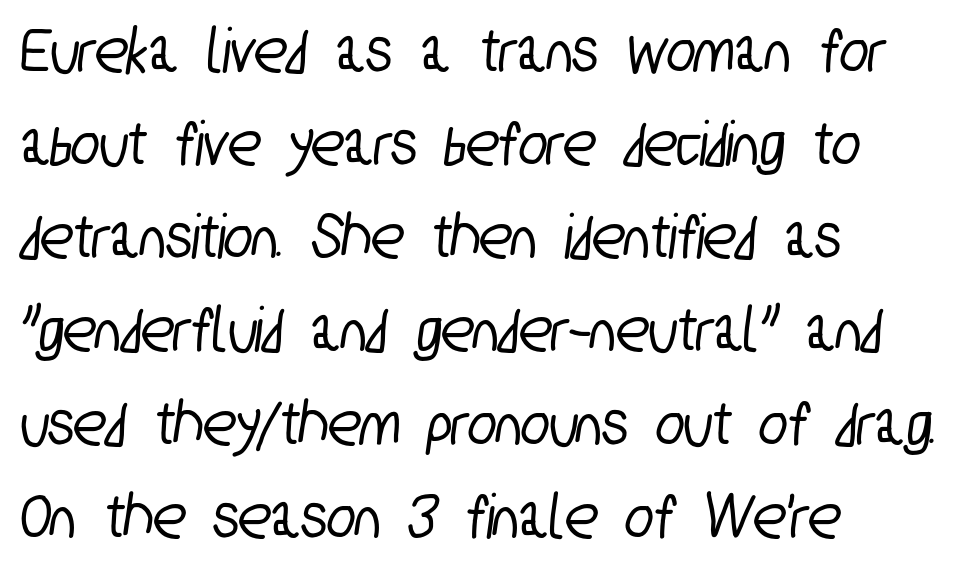
{"serif": "no", "width": "condensed", "stroke_contrast": "low", "x_height": "medium", "monospaced": "no", "underline": "no", "align": "left", "line_spacing": "normal", "line_spacing_ratio": 1.39, "letter_spacing": "normal", "letter_spacing_em": 0.0, "glyph_px": 67}
